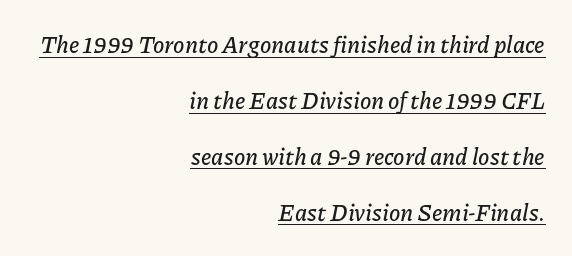
{"italic": "yes", "lean": "right", "slant_degrees": 11, "underline": "yes", "align": "right", "line_spacing": "loose", "line_spacing_ratio": 2.43, "letter_spacing": "normal", "letter_spacing_em": 0.0, "glyph_px": 23}
